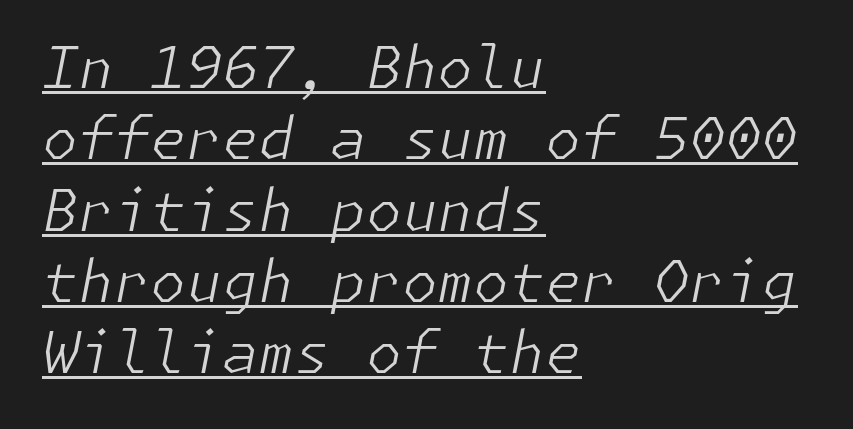
{"italic": "yes", "lean": "right", "slant_degrees": 11, "bold": "no", "weight": "light", "width": "normal", "stroke_contrast": "low", "x_height": "medium", "underline": "yes", "align": "left", "line_spacing_ratio": 1.23, "letter_spacing": "normal", "letter_spacing_em": 0.0, "glyph_px": 58}
